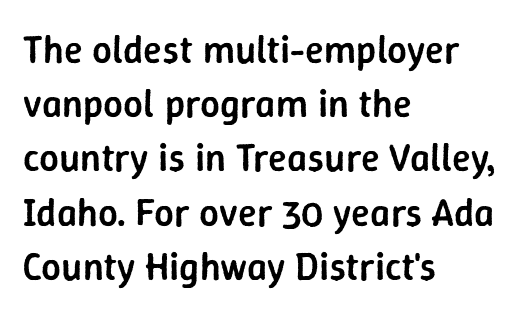
Q: Is the text bold? A: Semi-bold.
Q: Is the text italic (slanted)? A: No, it is upright.
Q: Is the typeface a serif or a sans-serif typeface? A: Sans-serif.
Q: Is the text underlined? A: No.
Q: How is the paragraph aligned? A: Left-aligned.
Q: Is the spacing between letters normal or unusually wide? A: Normal.
Q: Is the spacing between lines tight, normal or loose? A: Normal.
Q: Width (condensed, normal, or wide)? A: Normal.
Q: Stroke contrast? A: Low.
Q: x-height? A: Medium.
Q: Monospaced? A: No.
